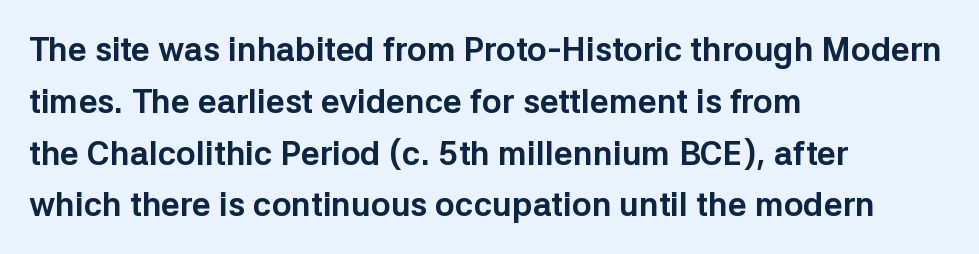
The image shows 33 px bold sans-serif type, upright; set left-aligned, normal line spacing (1.57x), normal letter spacing, not underlined; low stroke contrast and a medium x-height.
